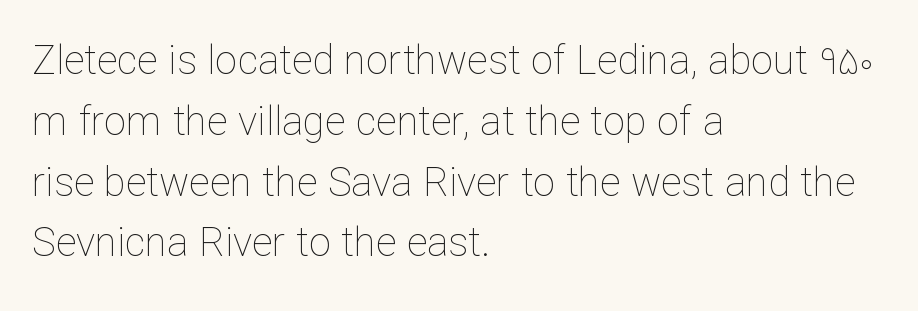
The image shows 40 px thin type, upright; set left-aligned, normal line spacing (1.52x), normal letter spacing, not underlined; low stroke contrast and a medium x-height.
